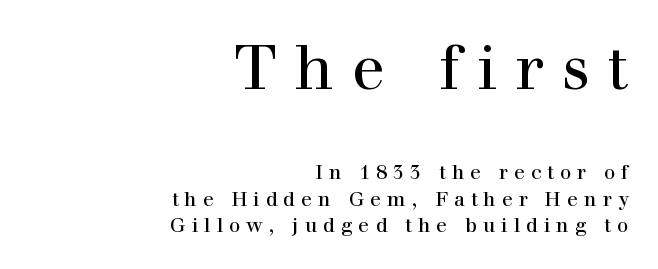
The image shows 61 px serif type, upright; set right-aligned, normal line spacing (1.32x), unusually wide letter spacing (+0.3 em), not underlined; the first (top) block is 3.05x larger; a medium x-height.
